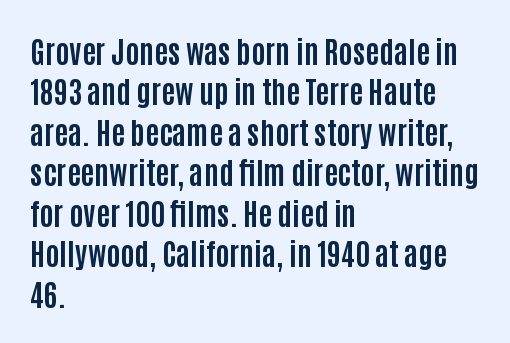
You'd pick this weight for a headline — it's a proper bold. Spacing verdict: proportional, widths tailored to each character. A sans-serif font was chosen for this passage. Honestly, the row spacing looks completely unremarkable. The space beneath each line is pristine and unruled. The paragraph shown leans on its left margin.
